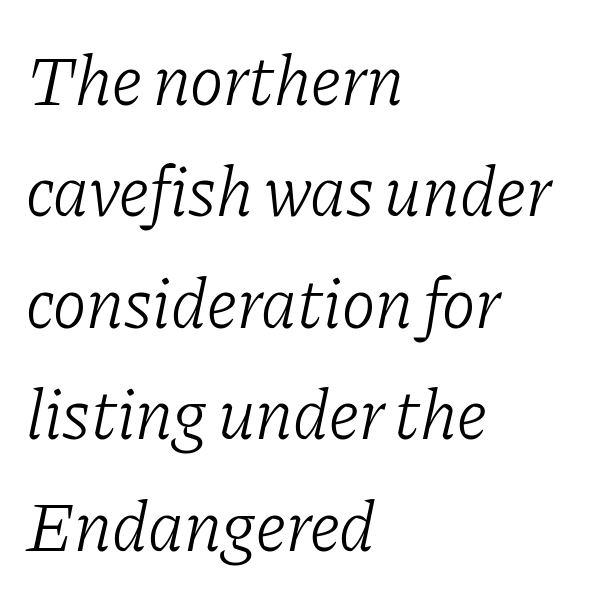
{"serif": "yes", "italic": "yes", "lean": "right", "slant_degrees": 11, "bold": "no", "weight": "light", "width": "normal", "stroke_contrast": "low", "x_height": "medium", "monospaced": "no", "underline": "no", "align": "left", "line_spacing": "normal", "line_spacing_ratio": 1.57, "letter_spacing": "normal", "letter_spacing_em": 0.0, "glyph_px": 71}
